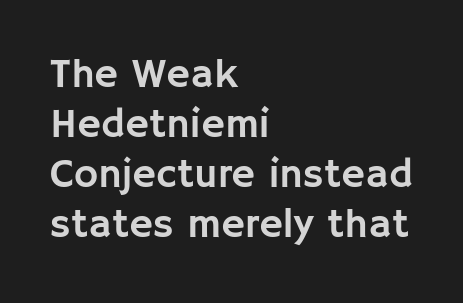
A clean baseline with only descenders dipping below it. Serifs: no, the terminals of the letterforms are clean. The rendering anchors every line to the left-hand side. The face used here is proportionally spaced, like ordinary book or web type. Glyph-to-glyph distance matches everyday printed text. The lettering stays uniformly vertical, giving the passage a roman look.
